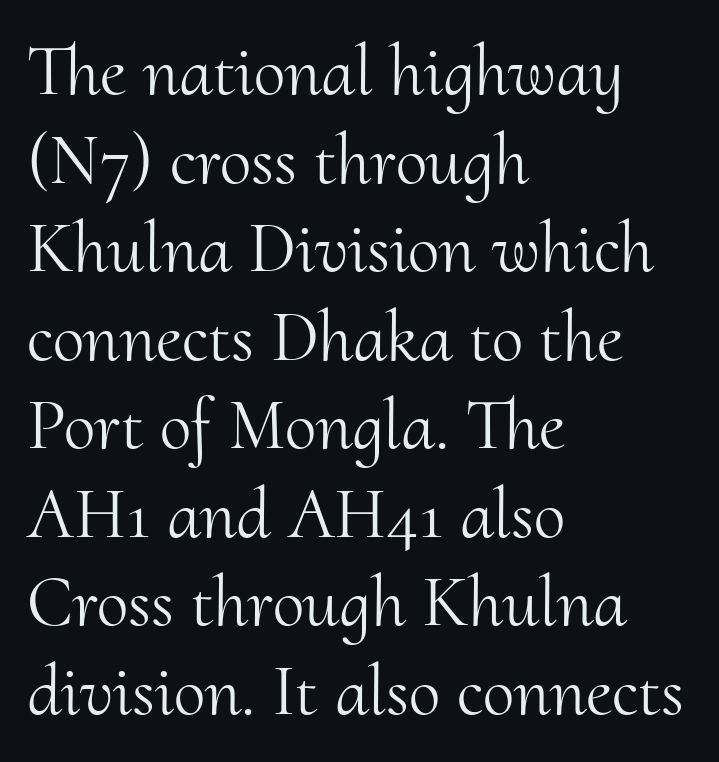
{"serif": "yes", "italic": "no", "bold": "no", "weight": "light", "width": "normal", "stroke_contrast": "medium", "x_height": "small", "monospaced": "no", "underline": "no", "align": "left", "line_spacing_ratio": 1.23, "letter_spacing": "normal", "letter_spacing_em": 0.0, "glyph_px": 72}
